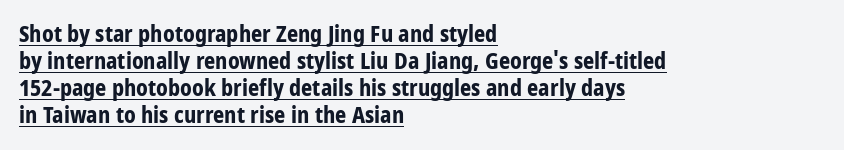
{"italic": "no", "bold": "yes", "underline": "yes", "align": "left", "line_spacing_ratio": 1.22, "letter_spacing": "normal", "letter_spacing_em": 0.0, "glyph_px": 22}
